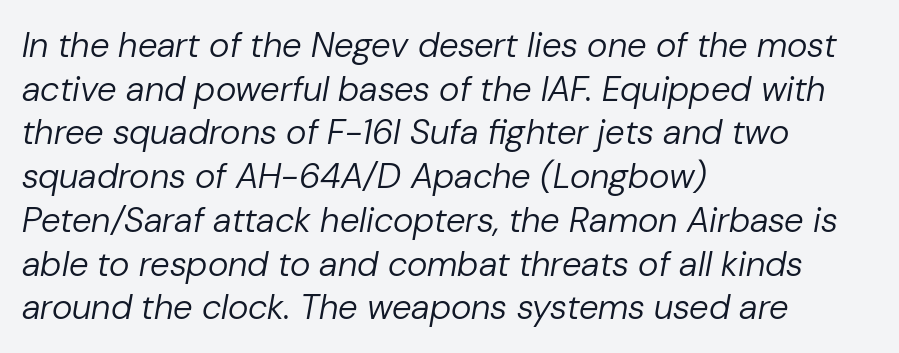
{"italic": "yes", "lean": "right", "slant_degrees": 10, "bold": "no", "weight": "regular", "width": "normal", "stroke_contrast": "low", "x_height": "medium", "monospaced": "no", "underline": "no", "align": "left", "line_spacing": "normal", "line_spacing_ratio": 1.25, "letter_spacing": "normal", "letter_spacing_em": 0.0, "glyph_px": 35}
